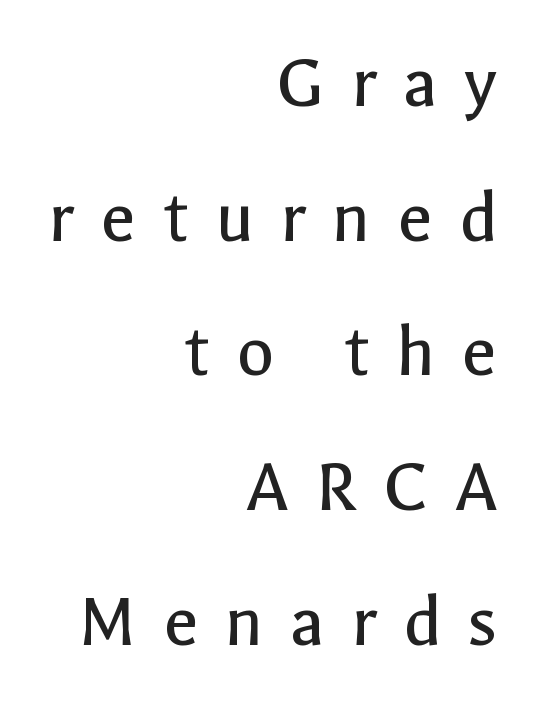
The image shows 77 px regular-weight sans-serif type, upright; set right-aligned, line spacing 1.75x, unusually wide letter spacing (+0.34 em), not underlined; a medium x-height.
